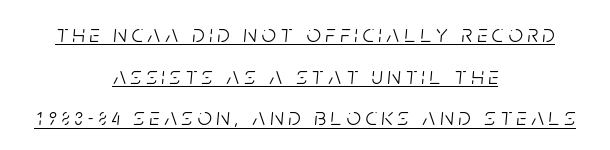
Notice how a bar underscores the lettering throughout. Counters stay open thanks to moderate or lighter strokes. You can tell it's italic because the verticals aren't actually vertical. Line spacing here is normal.
